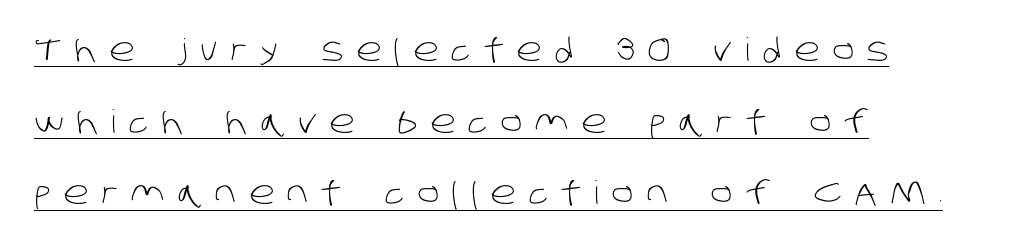
The image shows 32 px light sans-serif type; set left-aligned, loose line spacing (2.24x), unusually wide letter spacing (+0.4 em), underlined; low stroke contrast and a large x-height.
